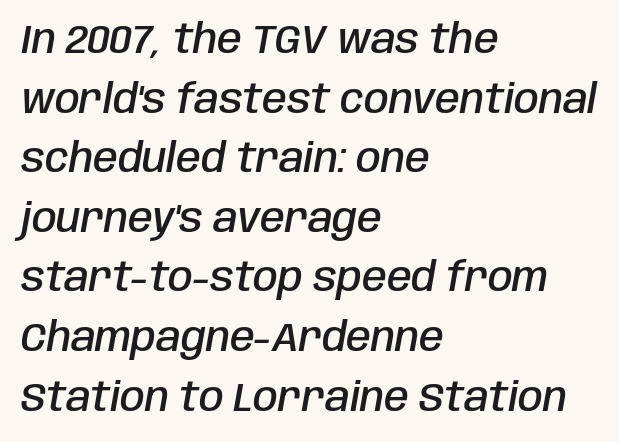
Is the block centered? No — it sits flush against the left margin. A bit beefed up — I'd call it semibold rather than bold. The rendering applies a slant to the glyphs. Each new line begins a customary step beneath the previous one. Lines of text with bare space underneath.
